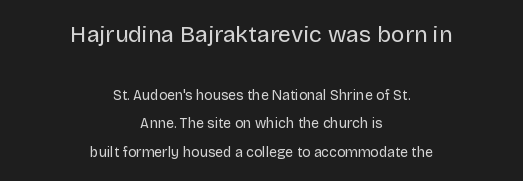
{"italic": "no", "bold": "no", "underline": "no", "align": "center", "line_spacing": "loose", "line_spacing_ratio": 2.05, "letter_spacing": "normal", "letter_spacing_em": 0.0, "larger_block": "first", "size_ratio": 1.64, "glyph_px": 23}
